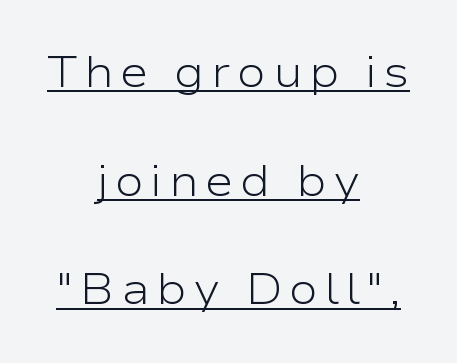
Q: Is the text bold? A: No.
Q: Is the text italic (slanted)? A: No, it is upright.
Q: Is the typeface a serif or a sans-serif typeface? A: Sans-serif.
Q: Is the text underlined? A: Yes.
Q: How is the paragraph aligned? A: Centered.
Q: Is the spacing between lines tight, normal or loose? A: Loose.
Q: Width (condensed, normal, or wide)? A: Wide.
Q: Stroke contrast? A: Low.
Q: x-height? A: Medium.
Q: Monospaced? A: No.
